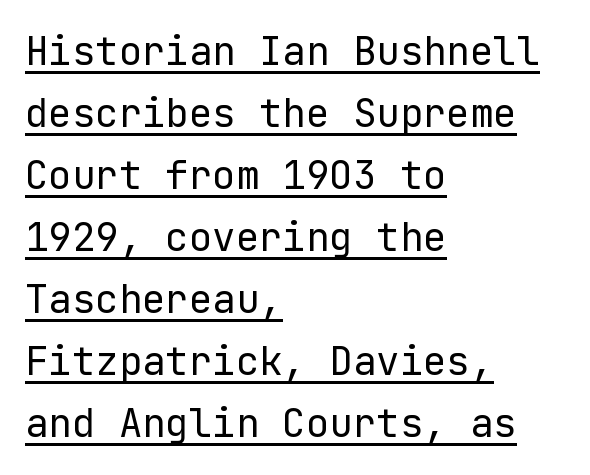
The image shows 39 px regular-weight sans-serif type, upright; set left-aligned, normal line spacing (1.59x), normal letter spacing, underlined; low stroke contrast and a medium x-height.
